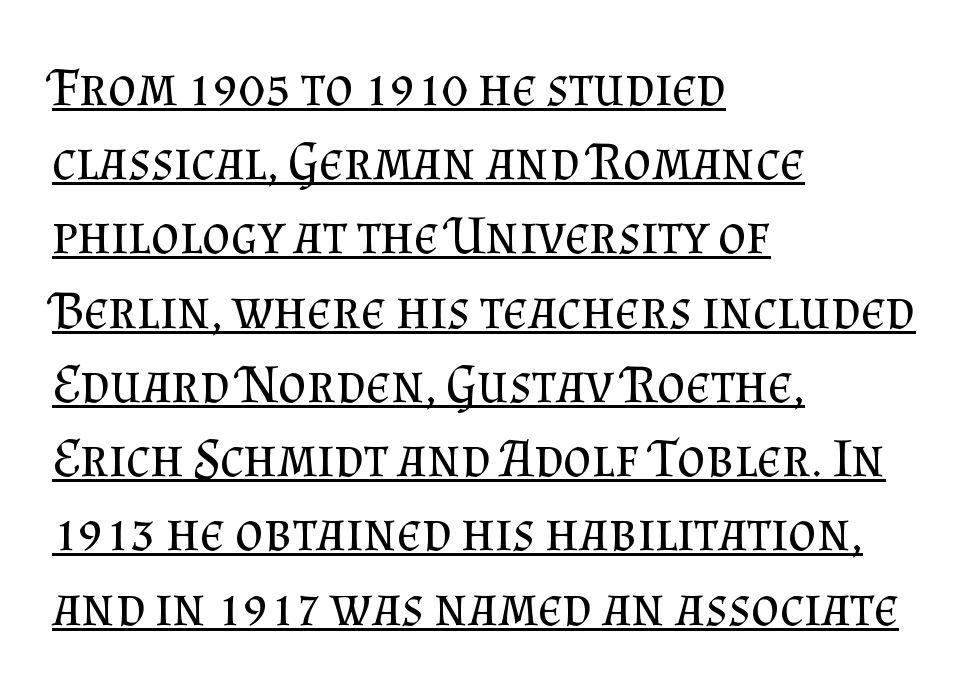
A typographer would call this underscored text. Tracking here is standard; glyphs follow each other at the usual distance. The block of text has a typical density, with ordinary space between rows. On a weight scale, this lands at 450 or below. Yep, those are serifs on the letters. Every row of glyphs begins at an identical x-position on the left.
